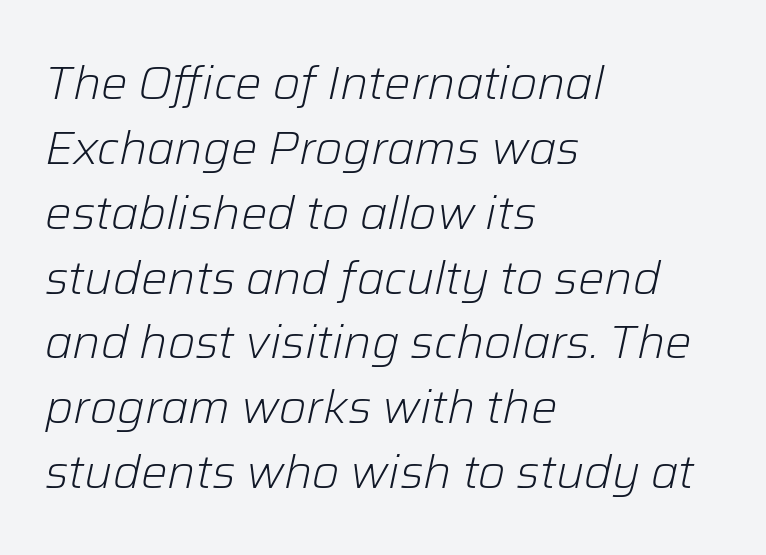
Horizontal alignment here is leftward, the default for most running prose. Lines of text with bare space underneath. Emphasis-style slanted type is in use. Varying glyph widths throughout — classic text-font behaviour.
